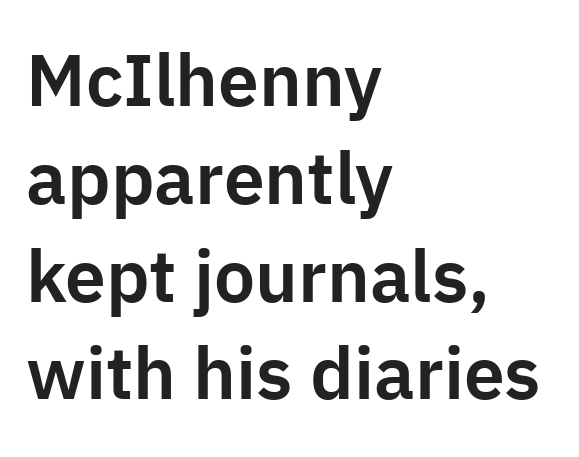
{"serif": "no", "italic": "no", "width": "normal", "stroke_contrast": "low", "x_height": "medium", "monospaced": "no", "underline": "no", "align": "left", "line_spacing": "normal", "line_spacing_ratio": 1.34, "letter_spacing": "normal", "letter_spacing_em": 0.0, "glyph_px": 73}
